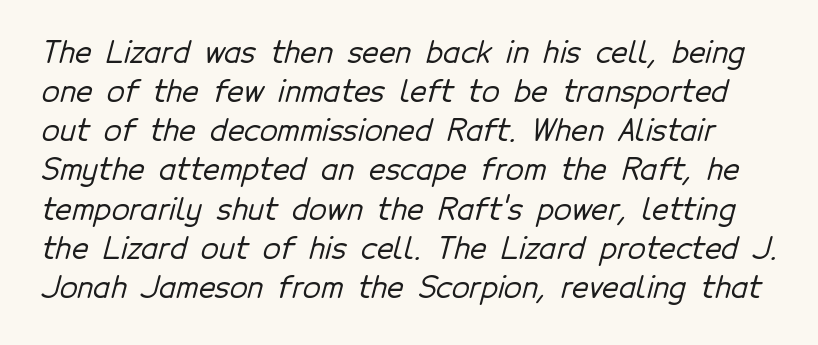
{"serif": "no", "width": "normal", "stroke_contrast": "low", "x_height": "medium", "monospaced": "no", "underline": "no", "line_spacing": "normal", "line_spacing_ratio": 1.35, "letter_spacing": "normal", "letter_spacing_em": 0.0, "glyph_px": 29}
